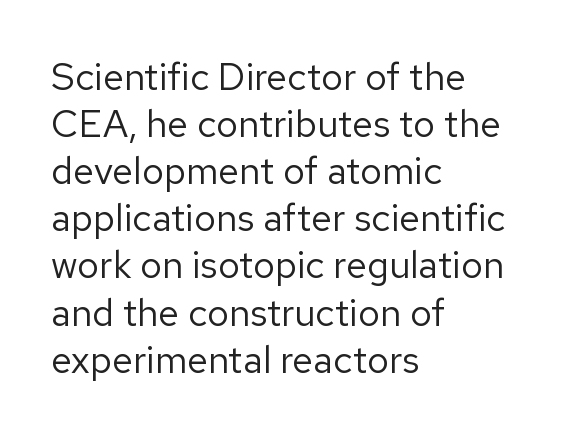
Q: Is the text bold? A: No.
Q: Is the text italic (slanted)? A: No, it is upright.
Q: Is the typeface a serif or a sans-serif typeface? A: Sans-serif.
Q: Is the text underlined? A: No.
Q: How is the paragraph aligned? A: Left-aligned.
Q: Is the spacing between letters normal or unusually wide? A: Normal.
Q: Width (condensed, normal, or wide)? A: Normal.
Q: Stroke contrast? A: Low.
Q: x-height? A: Medium.
Q: Monospaced? A: No.
